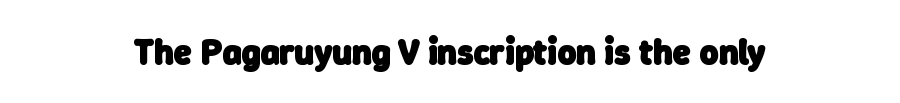
{"serif": "no", "bold": "yes", "weight": "heavy", "width": "normal", "stroke_contrast": "low", "x_height": "medium", "monospaced": "no", "underline": "no", "align": "center", "letter_spacing": "normal", "letter_spacing_em": 0.0, "glyph_px": 36}
